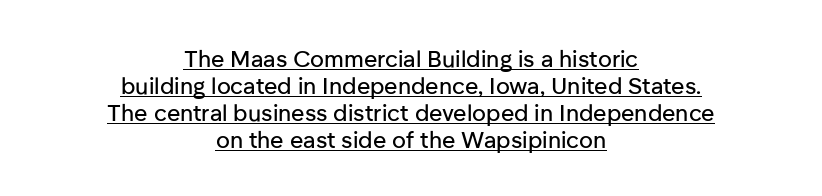
The image shows 23 px text type, upright; set centered, line spacing 1.17x, normal letter spacing, underlined.
